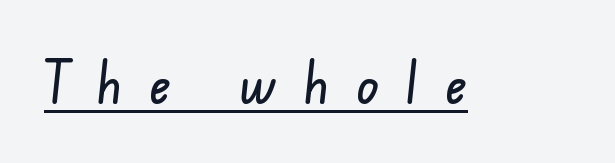
The image shows 59 px condensed sans-serif type; set unusually wide letter spacing (+0.45 em), underlined; low stroke contrast and a small x-height.
